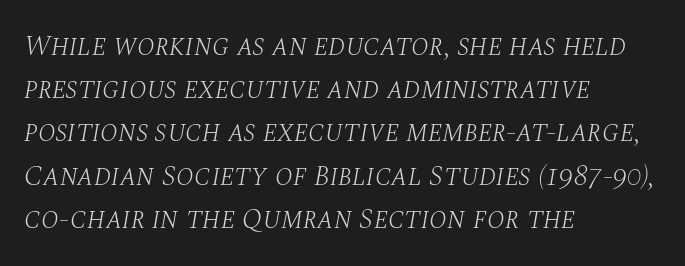
The image shows 29 px light serif type, italic (leaning right); set left-aligned, normal line spacing (1.49x), normal letter spacing, not underlined; medium stroke contrast and a large x-height.
